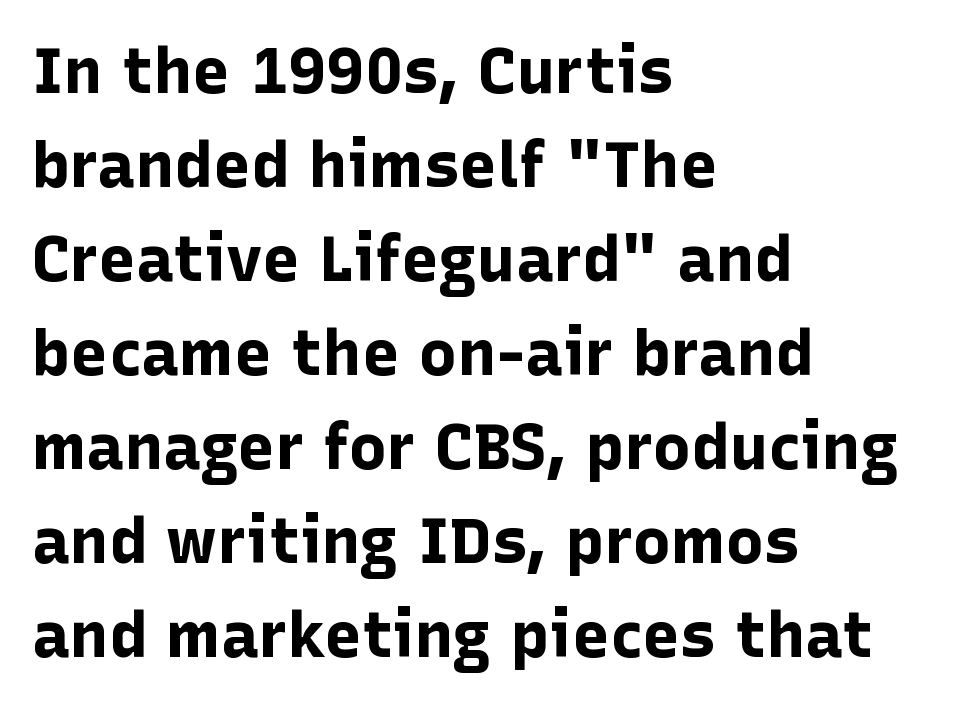
{"serif": "no", "italic": "no", "bold": "yes", "weight": "bold", "width": "normal", "stroke_contrast": "low", "x_height": "medium", "monospaced": "no", "underline": "no", "align": "left", "line_spacing": "normal", "line_spacing_ratio": 1.47, "letter_spacing": "normal", "letter_spacing_em": 0.0, "glyph_px": 64}
